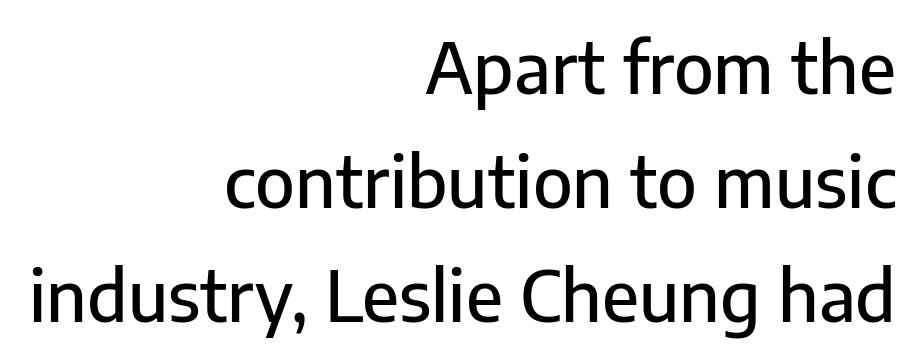
The typography opts for an upright posture over an oblique one. Students, observe: this is what conventionally led text looks like. Honestly, the letter spacing is just normal — you wouldn't notice it. Stroke terminals: plain, sans-serif. Casual observation: everything's shoved over to the right.
